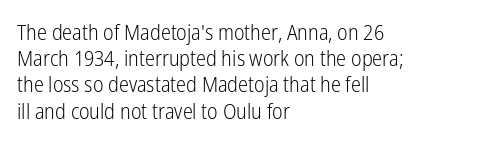
{"italic": "no", "bold": "no", "underline": "no", "align": "left", "line_spacing": "normal", "line_spacing_ratio": 1.25, "letter_spacing": "normal", "letter_spacing_em": 0.0, "glyph_px": 21}
